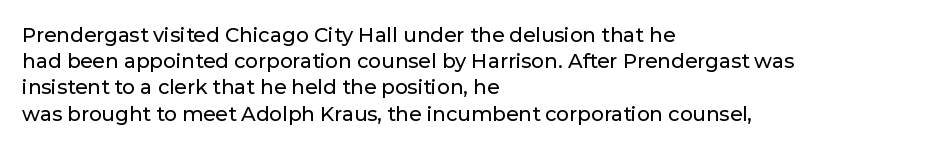
Q: Is the text italic (slanted)? A: No, it is upright.
Q: Is the text underlined? A: No.
Q: How is the paragraph aligned? A: Left-aligned.
Q: Is the spacing between letters normal or unusually wide? A: Normal.
Q: Is the spacing between lines tight, normal or loose? A: Normal.
